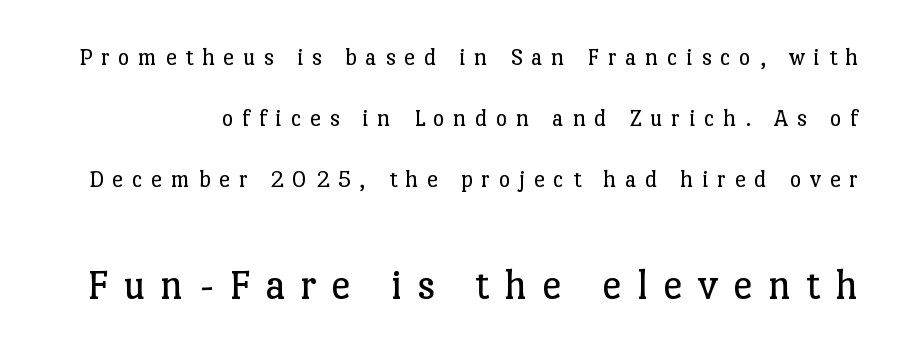
{"serif": "yes", "italic": "no", "bold": "no", "weight": "regular", "width": "normal", "stroke_contrast": "low", "x_height": "medium", "monospaced": "no", "underline": "no", "line_spacing": "loose", "line_spacing_ratio": 2.44, "letter_spacing": "wide", "letter_spacing_em": 0.34, "larger_block": "second", "size_ratio": 1.76, "glyph_px": 44}
